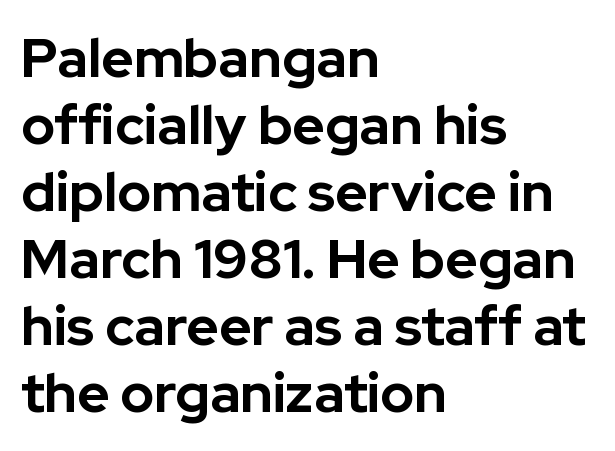
The letters stand upright; this is a roman face. Stroke thickness is high; the sample reads as a true bold. Beneath every word, the page is bare. The type is set solid horizontally, with unmodified tracking. Do the characters align in a grid? No, the font is proportional. Does the type have serifs? No, each stem ends abruptly.
